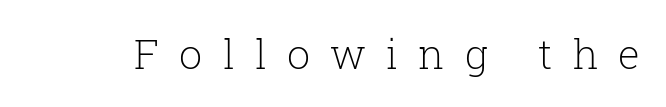
Does the type have serifs? Yes, each stem ends in a small foot. This sample uses an upright cut, with every glyph sitting square on the baseline. No word sits above an underline. Spacing verdict: proportional, widths tailored to each character. Does extra space separate the letters? Yes, quite a lot of it.
